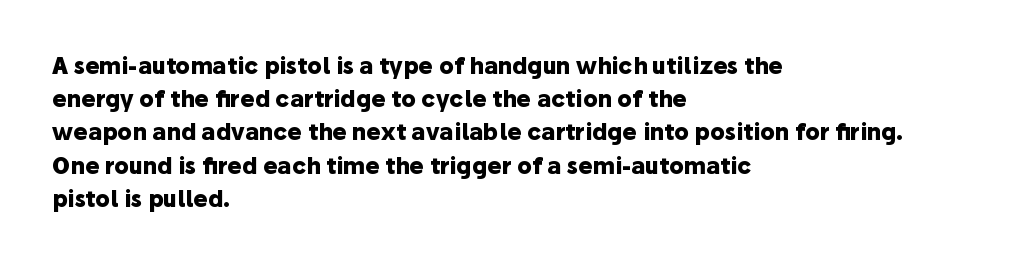
The image shows 22 px bold type, upright; set left-aligned, normal line spacing (1.51x), normal letter spacing, not underlined.
